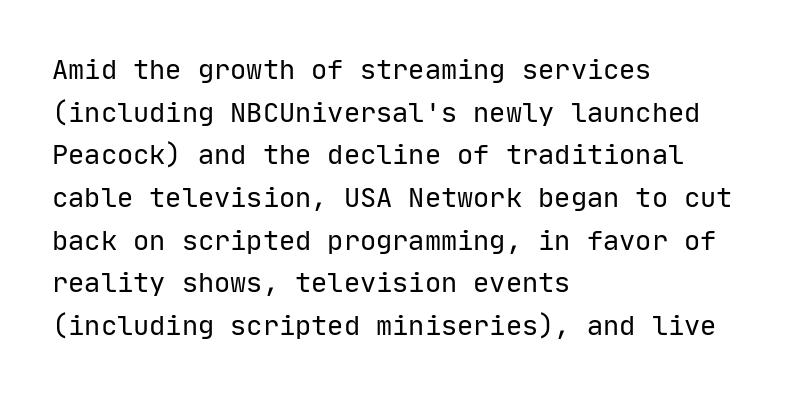
Q: Is the text bold? A: No.
Q: Is the text italic (slanted)? A: No, it is upright.
Q: Is the text underlined? A: No.
Q: How is the paragraph aligned? A: Left-aligned.
Q: Is the spacing between letters normal or unusually wide? A: Normal.
Q: Is the spacing between lines tight, normal or loose? A: Normal.
